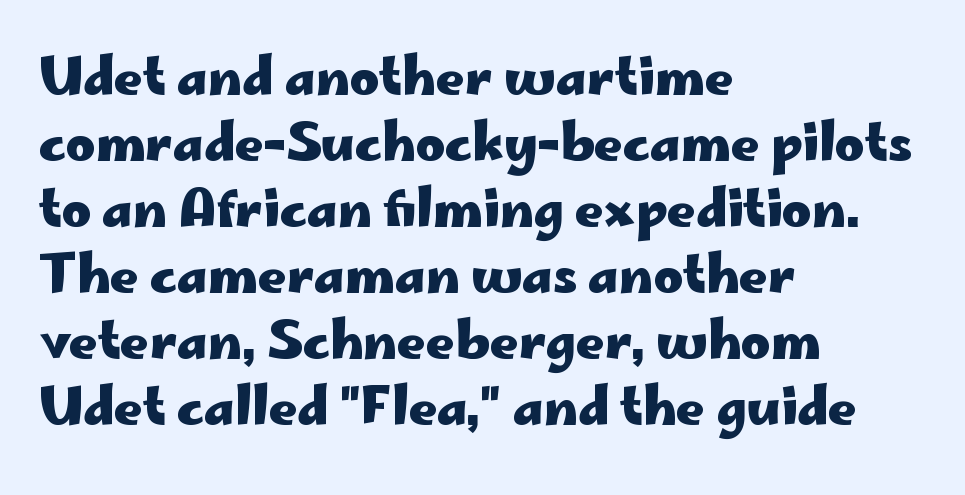
The image shows 50 px heavy, wide sans-serif type, upright; set left-aligned, normal line spacing (1.32x), normal letter spacing, not underlined; low stroke contrast and a small x-height.
